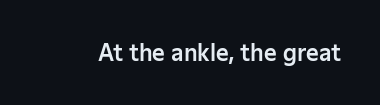
The image shows 22 px text type, upright; set normal letter spacing, not underlined.
